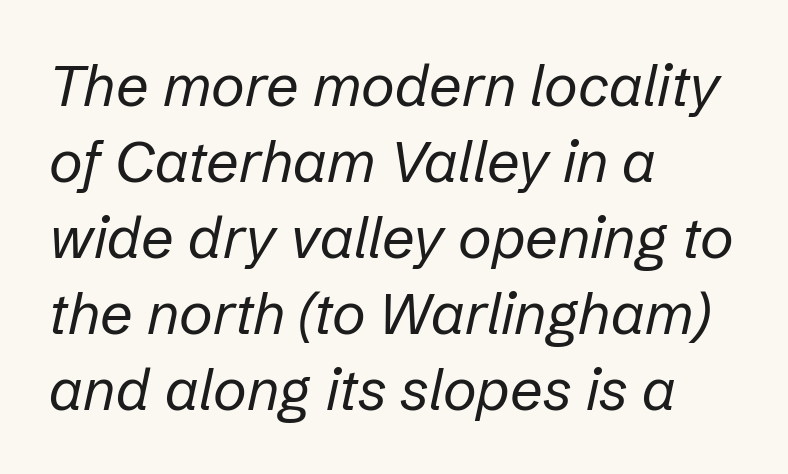
Q: Is the text bold? A: No.
Q: Is the text italic (slanted)? A: Yes, it leans right by about 12 degrees.
Q: Is the text underlined? A: No.
Q: How is the paragraph aligned? A: Left-aligned.
Q: Is the spacing between letters normal or unusually wide? A: Normal.
Q: Is the spacing between lines tight, normal or loose? A: Normal.
Q: Width (condensed, normal, or wide)? A: Normal.
Q: Stroke contrast? A: Low.
Q: x-height? A: Medium.
Q: Monospaced? A: No.
